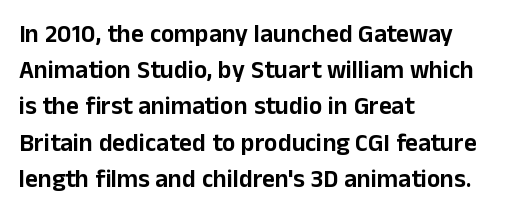
The image shows 25 px text type, upright; set left-aligned, normal line spacing (1.45x), normal letter spacing, not underlined.
